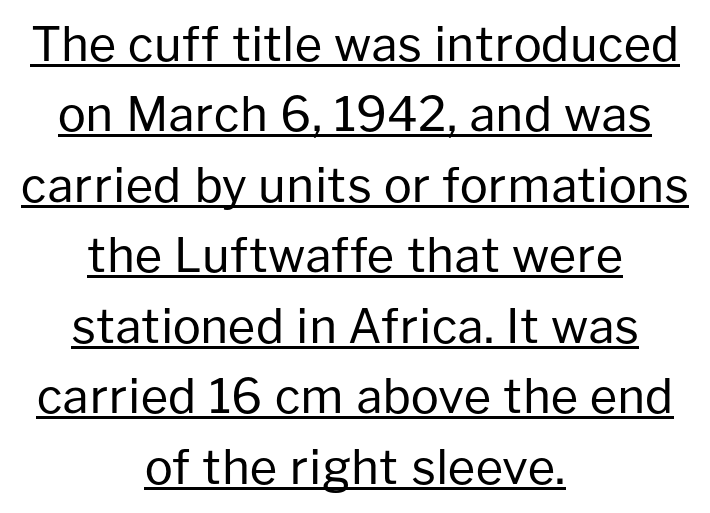
The passage shown is typed in a proportional face where columns would drift. Caption: multi-line text, centered on the measure. Between one letter and the next there's only the usual sliver of space. Check where the strokes stop: nothing finishes them off — pure sans.
